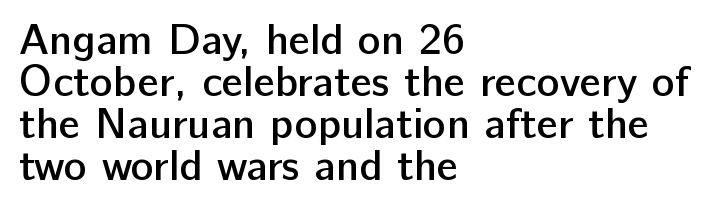
{"serif": "no", "italic": "no", "bold": "semi", "weight": "semibold", "width": "normal", "stroke_contrast": "low", "x_height": "medium", "monospaced": "no", "underline": "no", "align": "left", "line_spacing": "tight", "line_spacing_ratio": 0.98, "letter_spacing": "normal", "letter_spacing_em": 0.0, "glyph_px": 43}
